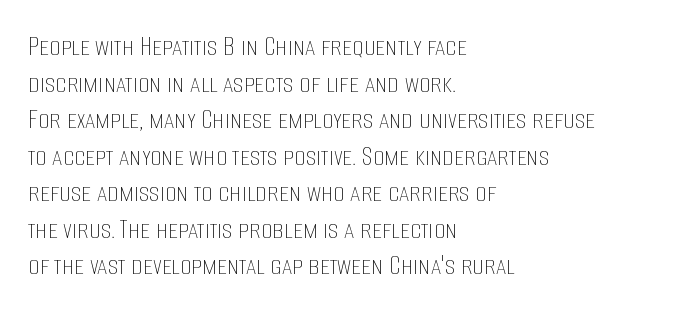
The face used here is proportionally spaced, like ordinary book or web type. Stroke mass is kept to a normal reading level or below. Summary of vertical rhythm: regular, with standard interline spacing. Lines of text with bare space underneath.
